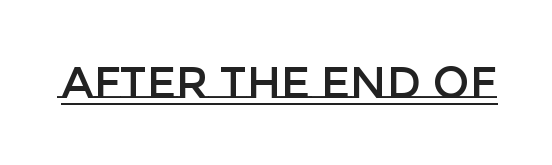
{"italic": "no", "width": "normal", "stroke_contrast": "low", "x_height": "large", "monospaced": "no", "underline": "yes", "letter_spacing": "normal", "letter_spacing_em": 0.0, "glyph_px": 44}
